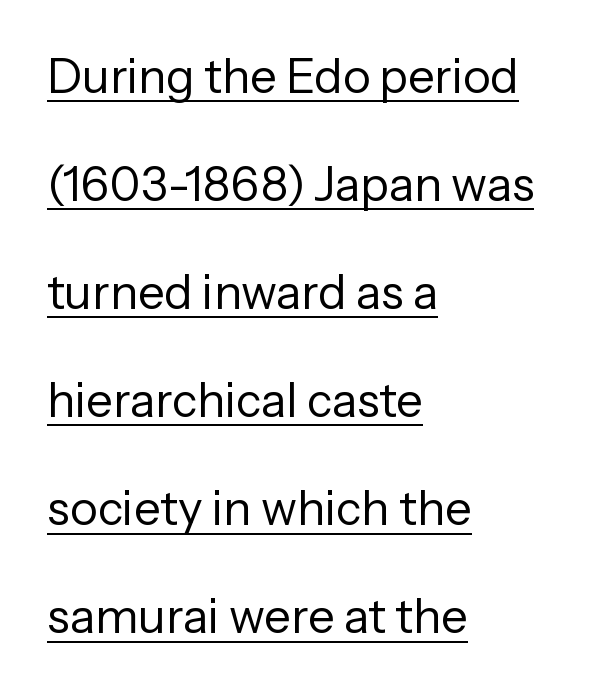
{"serif": "no", "italic": "no", "bold": "no", "weight": "regular", "width": "normal", "stroke_contrast": "low", "x_height": "medium", "monospaced": "no", "underline": "yes", "align": "left", "line_spacing": "loose", "line_spacing_ratio": 2.3, "letter_spacing": "normal", "letter_spacing_em": 0.0, "glyph_px": 47}
